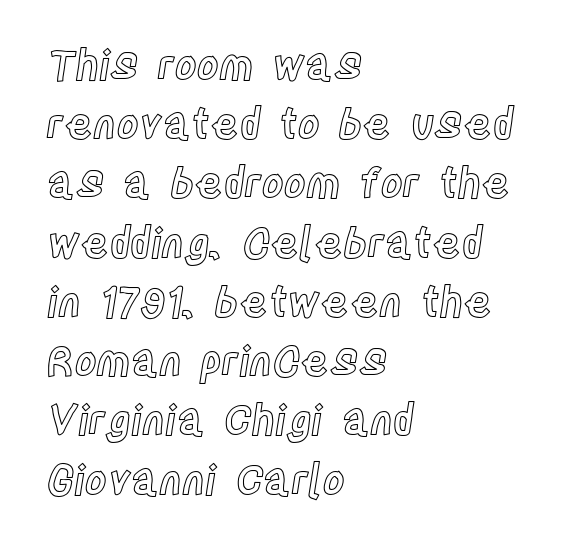
{"width": "condensed", "x_height": "large", "monospaced": "no", "underline": "no", "align": "left", "line_spacing": "normal", "line_spacing_ratio": 1.41, "letter_spacing": "normal", "letter_spacing_em": 0.0, "glyph_px": 42}
